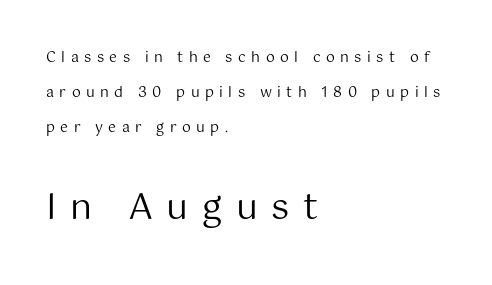
The image shows 35 px regular-weight sans-serif type, upright; set left-aligned, loose line spacing (2.49x), unusually wide letter spacing (+0.39 em), not underlined; the second (bottom) block is 2.5x larger; medium stroke contrast and a medium x-height.
